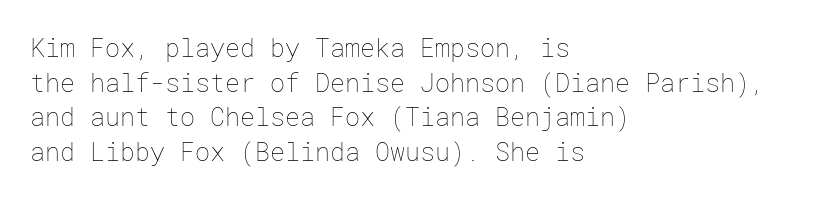
Q: Is the text bold? A: No.
Q: Is the text italic (slanted)? A: No, it is upright.
Q: Is the text underlined? A: No.
Q: How is the paragraph aligned? A: Left-aligned.
Q: Is the spacing between letters normal or unusually wide? A: Normal.
Q: Is the spacing between lines tight, normal or loose? A: Normal.
